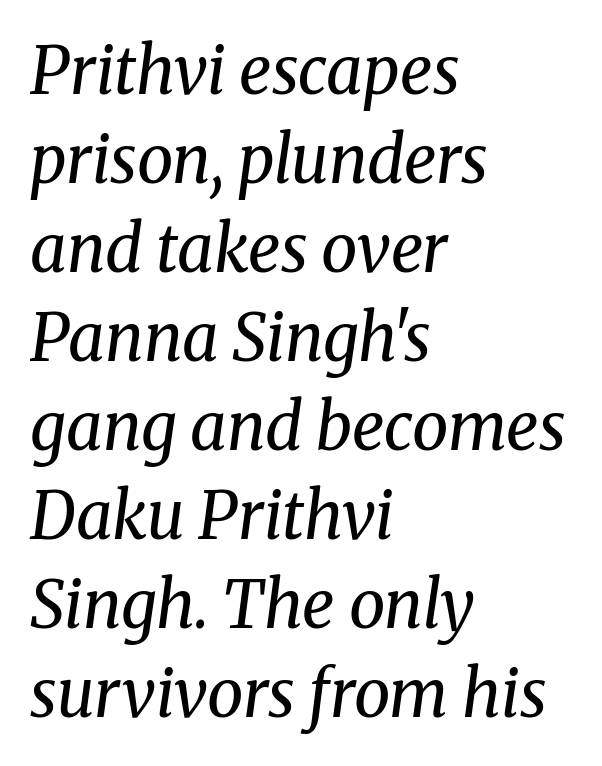
{"serif": "yes", "italic": "yes", "lean": "right", "slant_degrees": 8, "bold": "no", "weight": "regular", "width": "normal", "stroke_contrast": "medium", "x_height": "medium", "monospaced": "no", "underline": "no", "align": "left", "line_spacing": "normal", "line_spacing_ratio": 1.37, "letter_spacing": "normal", "letter_spacing_em": 0.0, "glyph_px": 65}
